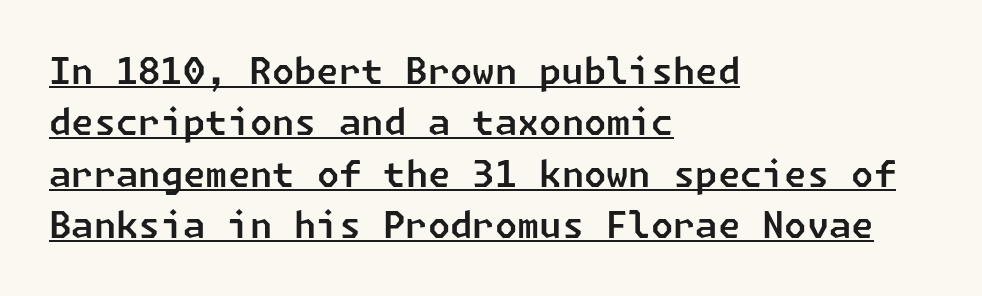
{"serif": "no", "width": "normal", "stroke_contrast": "low", "x_height": "medium", "underline": "yes", "align": "left", "line_spacing": "normal", "line_spacing_ratio": 1.43, "letter_spacing": "normal", "letter_spacing_em": 0.0, "glyph_px": 36}
